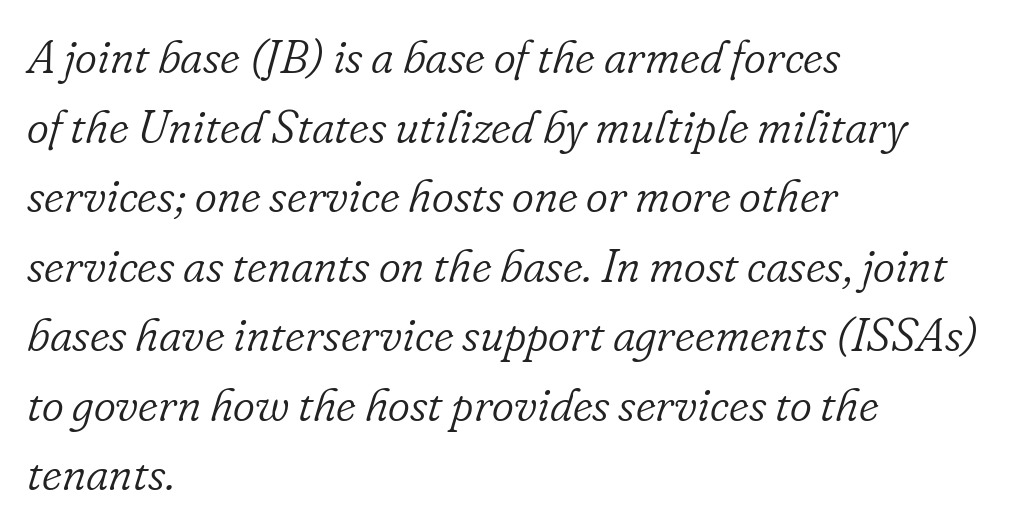
Q: Is the text bold? A: No.
Q: Is the text italic (slanted)? A: Yes, it leans right by about 16 degrees.
Q: Is the typeface a serif or a sans-serif typeface? A: Serif.
Q: Is the text underlined? A: No.
Q: How is the paragraph aligned? A: Left-aligned.
Q: Is the spacing between letters normal or unusually wide? A: Normal.
Q: Is the spacing between lines tight, normal or loose? A: Normal.
Q: Width (condensed, normal, or wide)? A: Normal.
Q: Stroke contrast? A: Low.
Q: x-height? A: Small.
Q: Monospaced? A: No.
